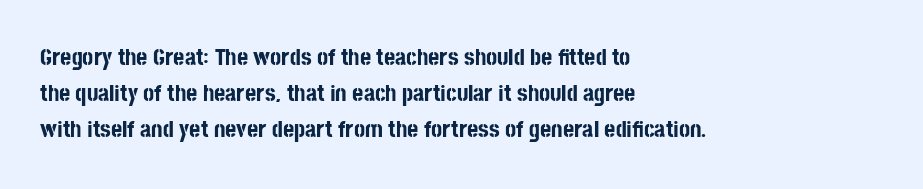
Q: Is the text bold? A: Yes.
Q: Is the text italic (slanted)? A: No, it is upright.
Q: Is the text underlined? A: No.
Q: How is the paragraph aligned? A: Left-aligned.
Q: Is the spacing between letters normal or unusually wide? A: Normal.
Q: Is the spacing between lines tight, normal or loose? A: Normal.
